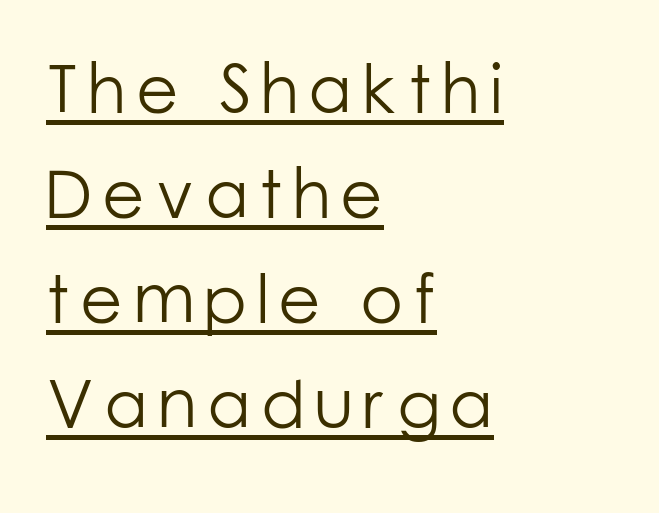
Q: Is the text bold? A: No.
Q: Is the text italic (slanted)? A: No, it is upright.
Q: Is the typeface a serif or a sans-serif typeface? A: Sans-serif.
Q: Is the text underlined? A: Yes.
Q: How is the paragraph aligned? A: Left-aligned.
Q: Is the spacing between lines tight, normal or loose? A: Normal.
Q: Width (condensed, normal, or wide)? A: Normal.
Q: Stroke contrast? A: Low.
Q: x-height? A: Medium.
Q: Monospaced? A: No.
